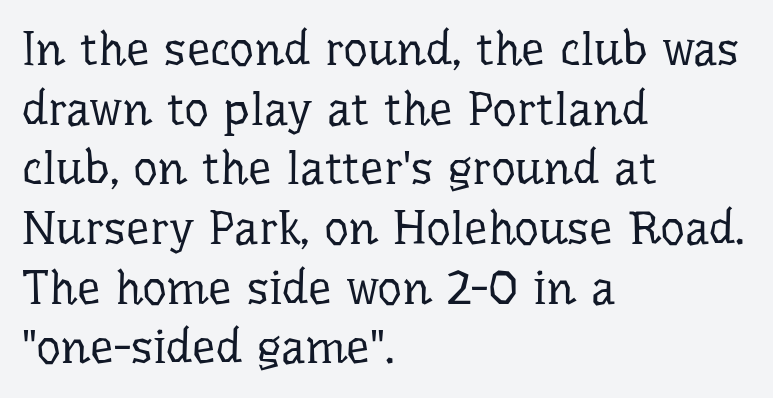
Q: Is the text bold? A: No.
Q: Is the text italic (slanted)? A: No, it is upright.
Q: Is the typeface a serif or a sans-serif typeface? A: Serif.
Q: Is the text underlined? A: No.
Q: How is the paragraph aligned? A: Left-aligned.
Q: Is the spacing between letters normal or unusually wide? A: Normal.
Q: Is the spacing between lines tight, normal or loose? A: Normal.
Q: Width (condensed, normal, or wide)? A: Normal.
Q: Stroke contrast? A: Low.
Q: x-height? A: Medium.
Q: Monospaced? A: No.
